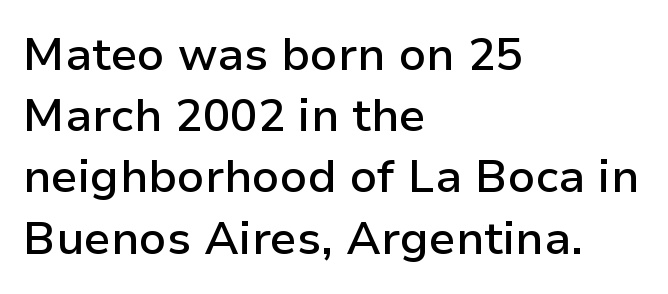
{"serif": "no", "italic": "no", "bold": "semi", "weight": "semibold", "width": "normal", "stroke_contrast": "low", "x_height": "medium", "monospaced": "no", "underline": "no", "align": "left", "line_spacing": "normal", "line_spacing_ratio": 1.33, "letter_spacing": "normal", "letter_spacing_em": 0.0, "glyph_px": 46}
